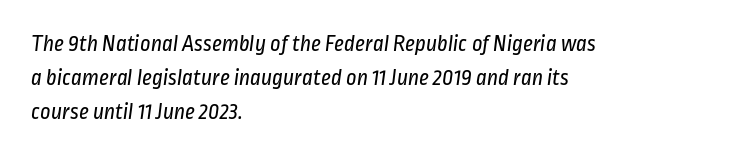
{"bold": "no", "underline": "no", "align": "left", "line_spacing": "normal", "line_spacing_ratio": 1.47, "letter_spacing": "normal", "letter_spacing_em": 0.0, "glyph_px": 23}
